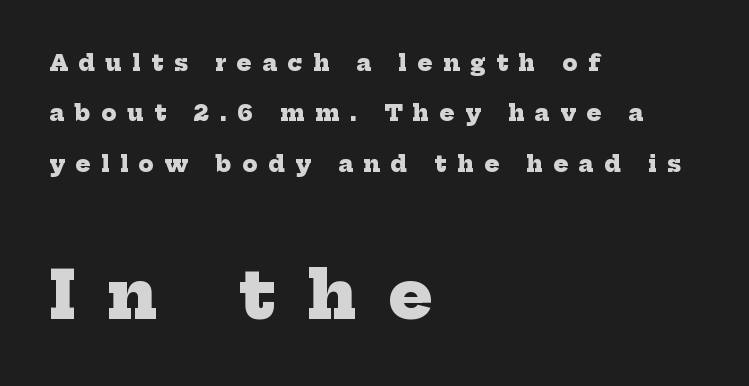
The image shows 66 px heavy serif type; set left-aligned, loose line spacing (2.29x), unusually wide letter spacing (+0.48 em), not underlined; the second (bottom) block is 3.0x larger; low stroke contrast and a medium x-height.
